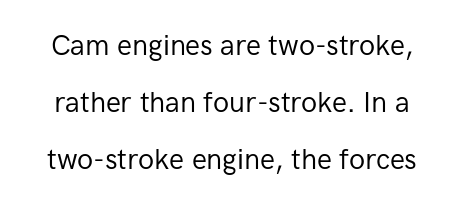
The image shows 28 px regular-weight sans-serif type, upright; set loose line spacing (2.04x), normal letter spacing, not underlined; low stroke contrast and a medium x-height.
